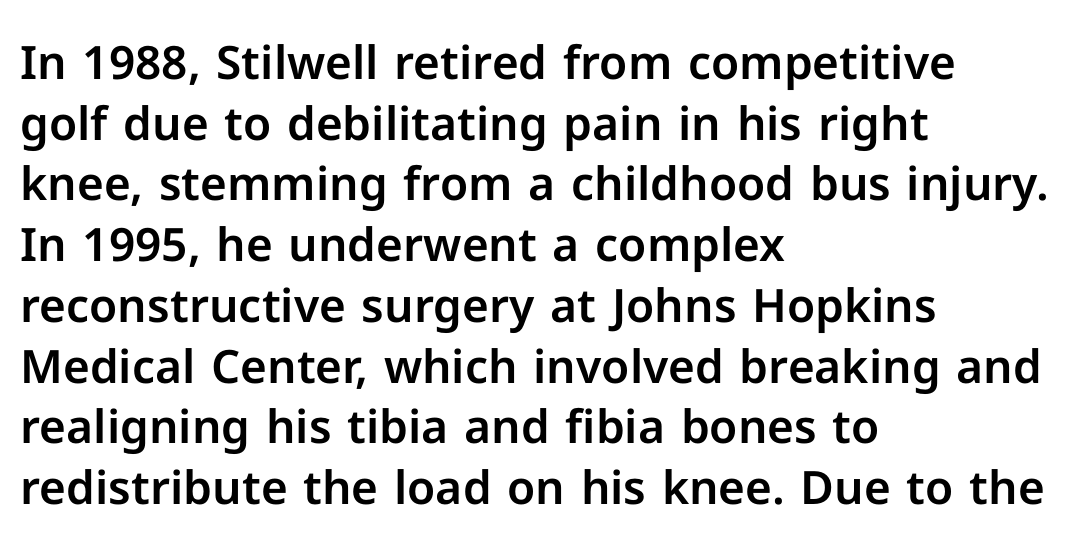
{"serif": "no", "italic": "no", "width": "normal", "stroke_contrast": "low", "x_height": "medium", "monospaced": "no", "underline": "no", "align": "left", "line_spacing": "normal", "line_spacing_ratio": 1.32, "letter_spacing": "normal", "letter_spacing_em": 0.0, "glyph_px": 46}
